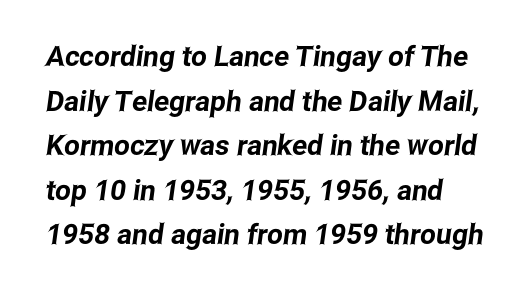
Glance below the letters and you will spot only blank space. Inter-character spacing is left at the font's built-in metrics. Stroke terminals: plain, sans-serif. Reading down the column, the eye jumps a familiar distance to each next line. Is this a fixed-width face? No — the glyphs have proportional, varying widths.
